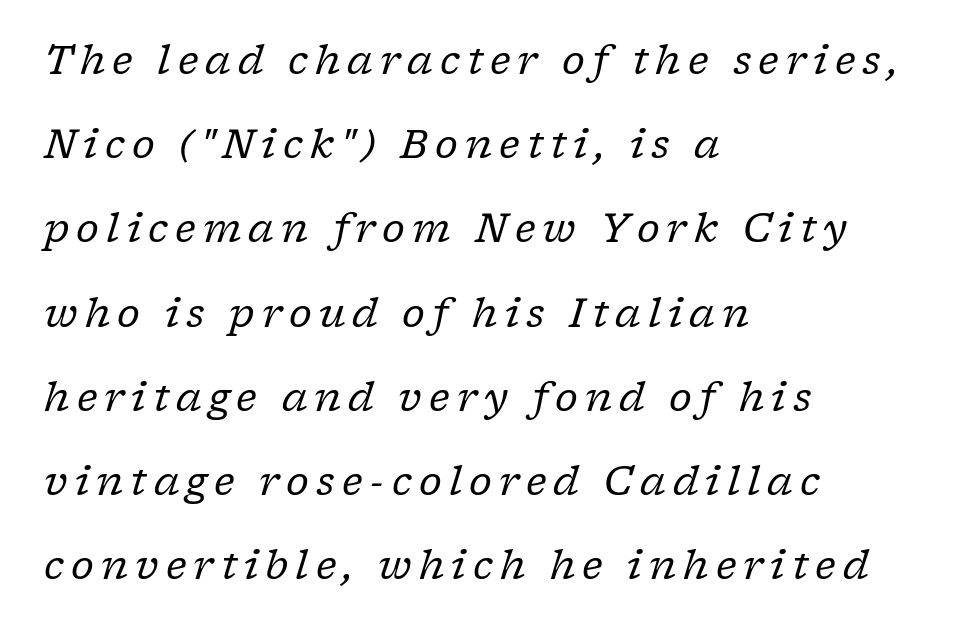
{"serif": "yes", "italic": "yes", "lean": "right", "slant_degrees": 17, "bold": "no", "weight": "regular", "width": "normal", "stroke_contrast": "low", "x_height": "medium", "monospaced": "no", "underline": "no", "align": "left", "line_spacing": "loose", "line_spacing_ratio": 2.16, "glyph_px": 39}
